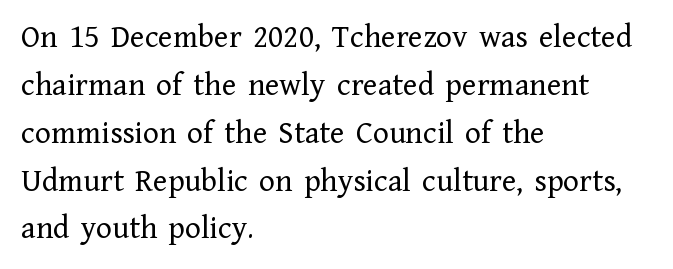
{"serif": "yes", "italic": "no", "bold": "no", "weight": "regular", "width": "normal", "stroke_contrast": "low", "x_height": "medium", "monospaced": "no", "underline": "no", "align": "left", "line_spacing": "normal", "line_spacing_ratio": 1.45, "letter_spacing": "normal", "letter_spacing_em": 0.0, "glyph_px": 33}
